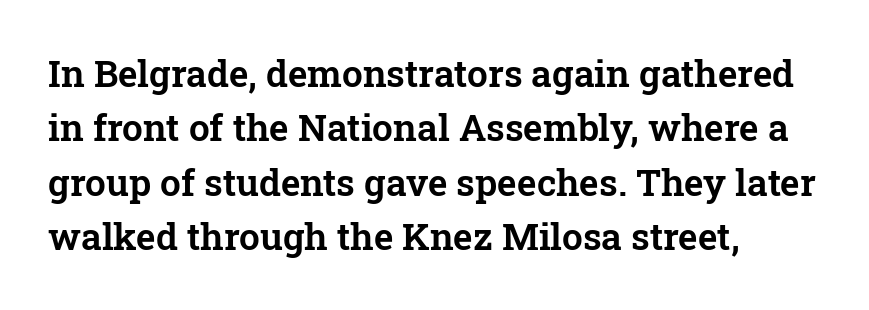
The image shows 37 px serif type, upright; set left-aligned, normal line spacing (1.47x), normal letter spacing, not underlined; low stroke contrast and a medium x-height.
